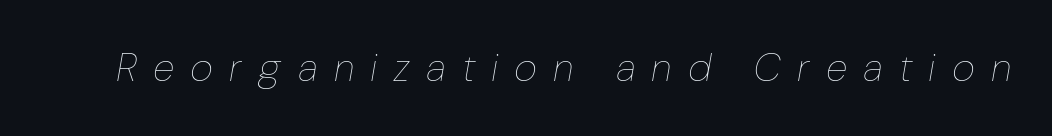
{"italic": "yes", "lean": "right", "slant_degrees": 10, "bold": "no", "weight": "thin", "width": "condensed", "stroke_contrast": "low", "x_height": "medium", "monospaced": "no", "underline": "no", "letter_spacing": "wide", "letter_spacing_em": 0.46, "glyph_px": 39}
